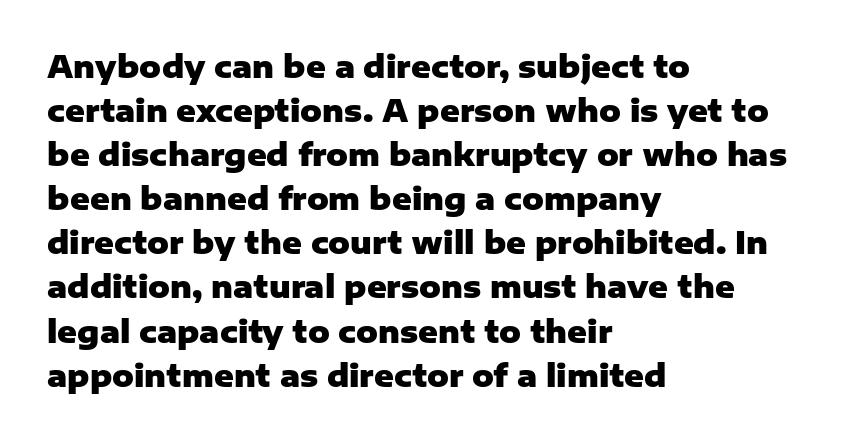
{"serif": "no", "italic": "no", "bold": "yes", "weight": "heavy", "width": "normal", "stroke_contrast": "low", "x_height": "medium", "monospaced": "no", "underline": "no", "align": "left", "line_spacing": "normal", "line_spacing_ratio": 1.47, "letter_spacing": "normal", "letter_spacing_em": 0.0, "glyph_px": 30}
